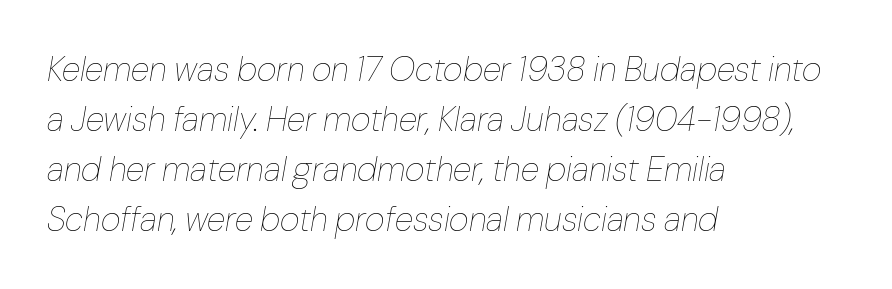
The image shows 34 px thin type, italic (leaning right); set left-aligned, normal line spacing (1.47x), normal letter spacing, not underlined; low stroke contrast and a medium x-height.
